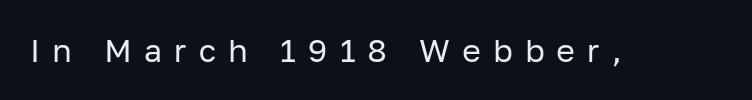
Q: Is the text bold? A: No.
Q: Is the text italic (slanted)? A: No, it is upright.
Q: Is the typeface a serif or a sans-serif typeface? A: Sans-serif.
Q: Is the text underlined? A: No.
Q: Is the spacing between letters normal or unusually wide? A: Unusually wide.
Q: Width (condensed, normal, or wide)? A: Normal.
Q: Stroke contrast? A: Low.
Q: x-height? A: Medium.
Q: Monospaced? A: No.
